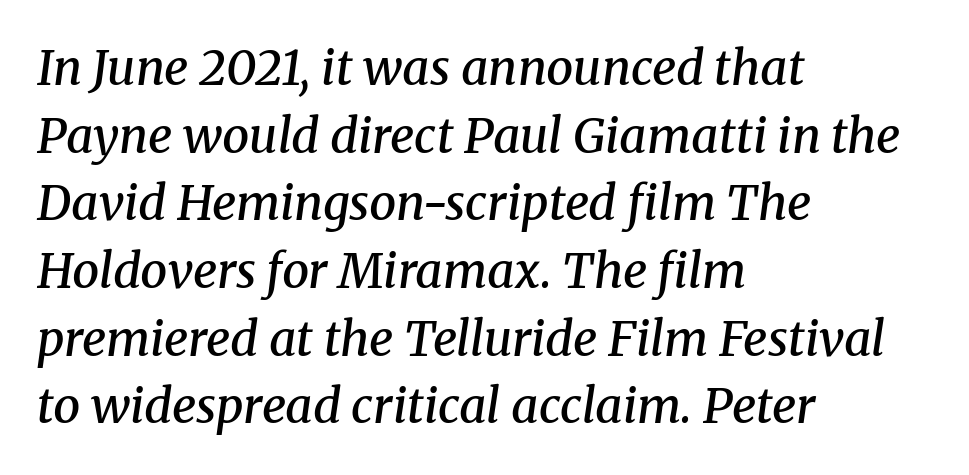
{"serif": "yes", "italic": "yes", "lean": "right", "slant_degrees": 8, "bold": "semi", "weight": "semibold", "width": "normal", "stroke_contrast": "medium", "x_height": "medium", "monospaced": "no", "underline": "no", "align": "left", "line_spacing": "normal", "line_spacing_ratio": 1.41, "letter_spacing": "normal", "letter_spacing_em": 0.0, "glyph_px": 48}
